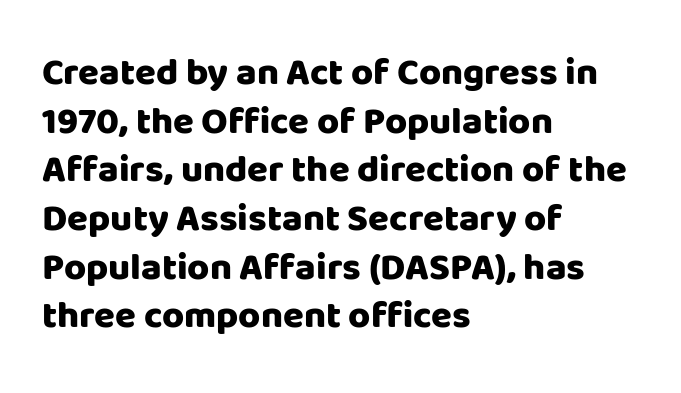
The letters advance in unequal steps, a hallmark of proportional type. Decoration check: the copy has no underline. I'd call this a sans setting — the letters go barefoot. Interline gaps are of average width in this sample. What stands out about the letter spacing? Nothing — it is the standard amount.
